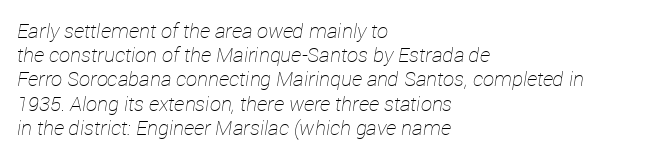
The image shows 20 px text type, italic (leaning right); set left-aligned, line spacing 1.21x, normal letter spacing, not underlined.
